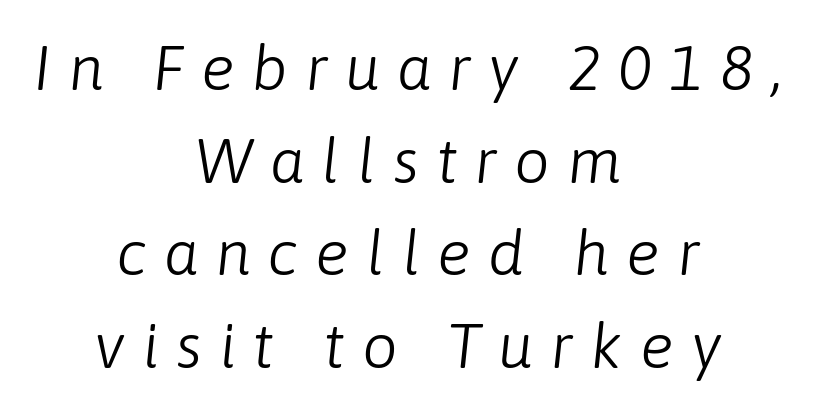
{"italic": "yes", "lean": "right", "slant_degrees": 6, "bold": "no", "weight": "light", "width": "normal", "stroke_contrast": "low", "x_height": "medium", "monospaced": "no", "underline": "no", "align": "center", "line_spacing": "normal", "line_spacing_ratio": 1.47, "letter_spacing": "wide", "letter_spacing_em": 0.27, "glyph_px": 63}
